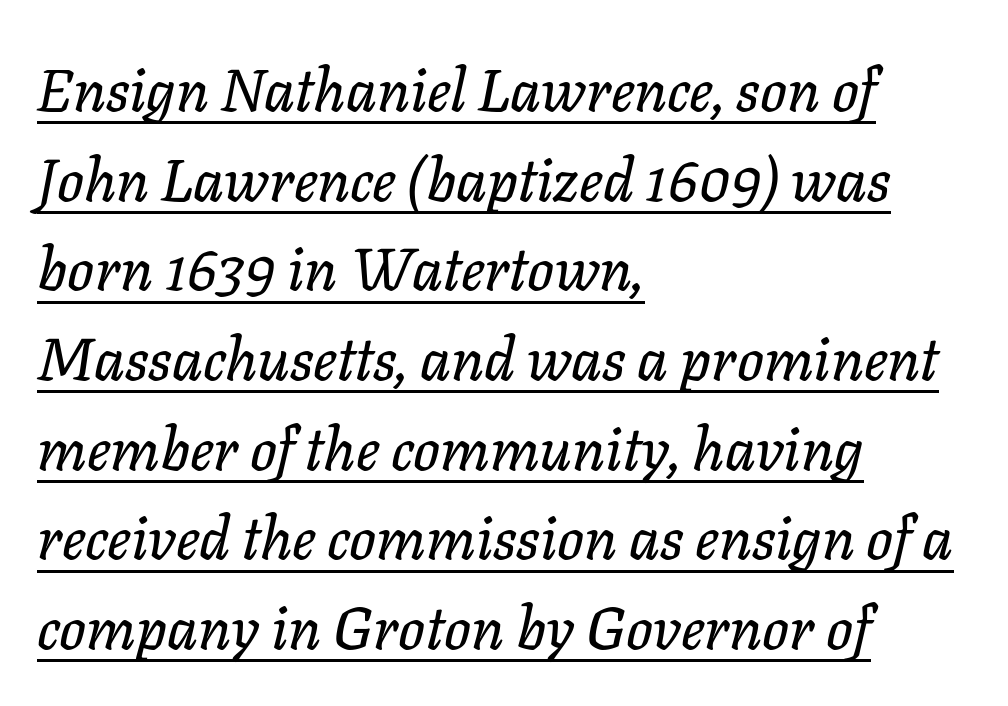
The face used here has a pronounced slope to its letters. Glance below the letters and you will spot a drawn line. Varying glyph widths throughout — classic text-font behaviour. Caption: multi-line text, flush left, ragged right. Does extra space separate the letters? No, they use regular spacing. A normal amount of white space separates one row of letters from the next.
